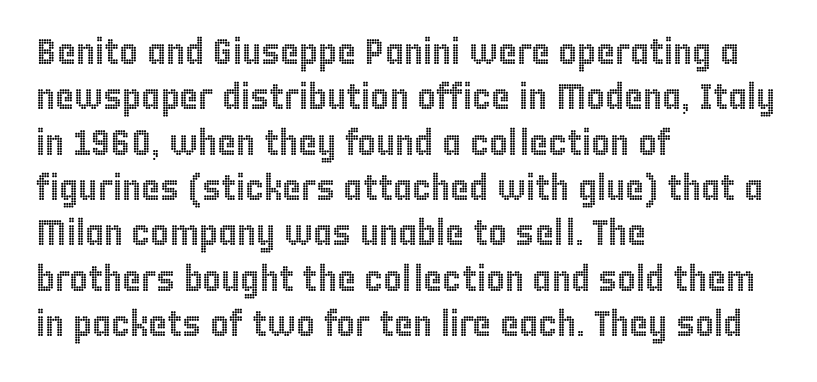
The image shows 36 px condensed type, upright; set left-aligned, normal line spacing (1.26x), normal letter spacing, not underlined; a large x-height.
